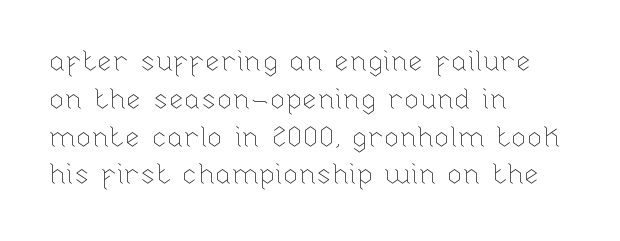
The image shows 28 px thin type, upright; set left-aligned, normal line spacing (1.35x), normal letter spacing, not underlined; low stroke contrast and a medium x-height.
